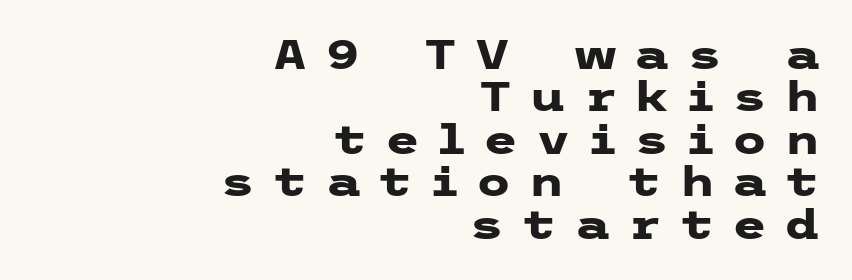
{"serif": "no", "italic": "no", "bold": "yes", "weight": "heavy", "width": "wide", "stroke_contrast": "low", "x_height": "medium", "underline": "no", "align": "right", "line_spacing": "tight", "line_spacing_ratio": 1.06, "letter_spacing": "wide", "letter_spacing_em": 0.44, "glyph_px": 40}
